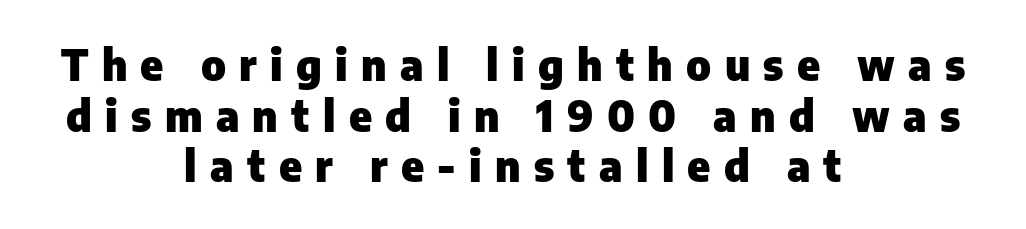
{"serif": "no", "italic": "no", "bold": "yes", "weight": "heavy", "width": "normal", "stroke_contrast": "low", "x_height": "medium", "monospaced": "no", "underline": "no", "align": "center", "line_spacing_ratio": 1.18, "letter_spacing": "wide", "letter_spacing_em": 0.31, "glyph_px": 43}
